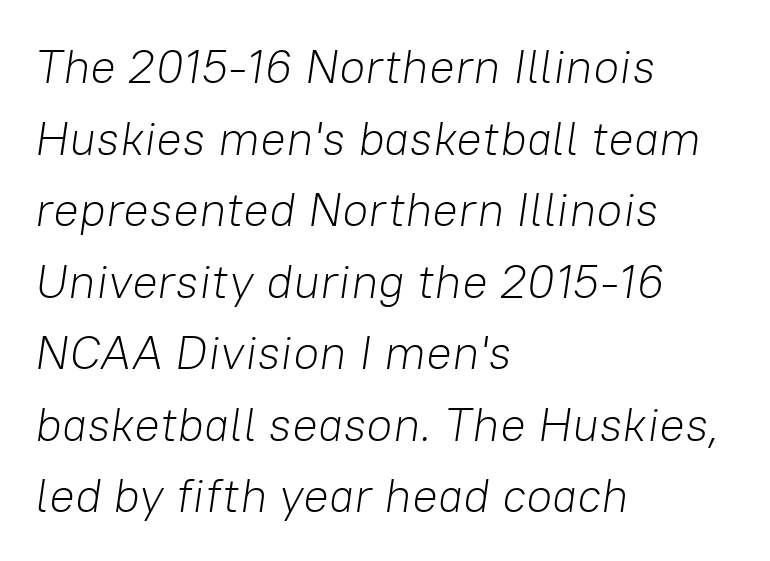
Q: Is the text bold? A: No.
Q: Is the text italic (slanted)? A: Yes, it leans right by about 8 degrees.
Q: Is the text underlined? A: No.
Q: How is the paragraph aligned? A: Left-aligned.
Q: Is the spacing between letters normal or unusually wide? A: Normal.
Q: Is the spacing between lines tight, normal or loose? A: Normal.
Q: Width (condensed, normal, or wide)? A: Normal.
Q: Stroke contrast? A: Low.
Q: x-height? A: Medium.
Q: Monospaced? A: No.
